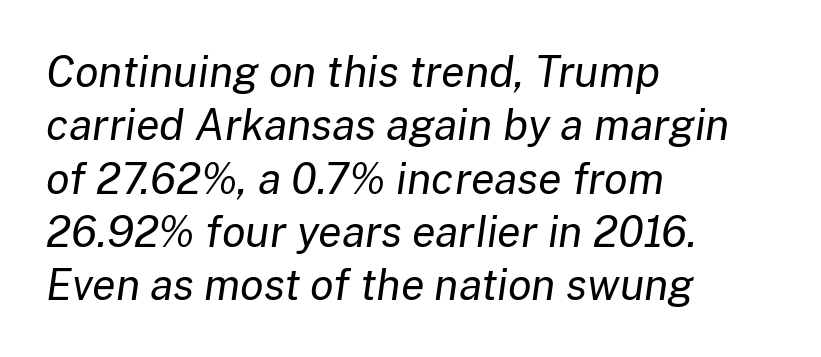
Bold? No — there's no thickening of the strokes. What stands out about the letter spacing? Nothing — it is the standard amount. Posture: slanted. Horizontally, the lines are justified to the leading edge only. Check under the words: just untouched page. The letters advance in unequal steps, a hallmark of proportional type.
